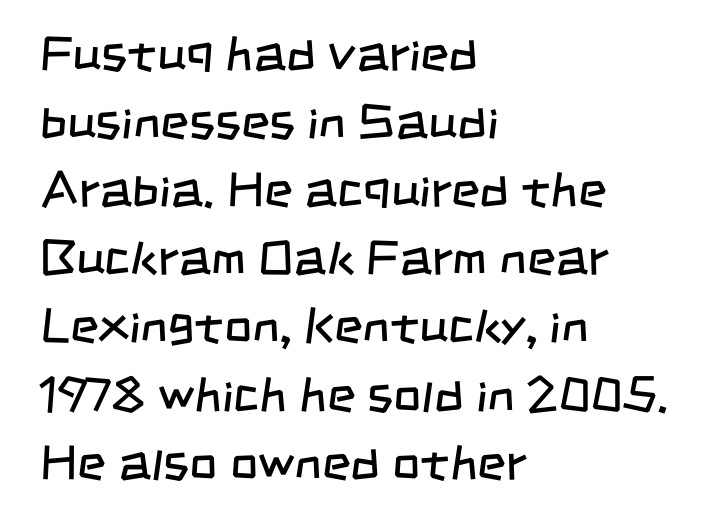
Q: Is the text bold? A: No.
Q: Is the typeface a serif or a sans-serif typeface? A: Sans-serif.
Q: Is the text underlined? A: No.
Q: How is the paragraph aligned? A: Left-aligned.
Q: Is the spacing between letters normal or unusually wide? A: Normal.
Q: Is the spacing between lines tight, normal or loose? A: Normal.
Q: Width (condensed, normal, or wide)? A: Condensed.
Q: Stroke contrast? A: Low.
Q: x-height? A: Large.
Q: Monospaced? A: No.
